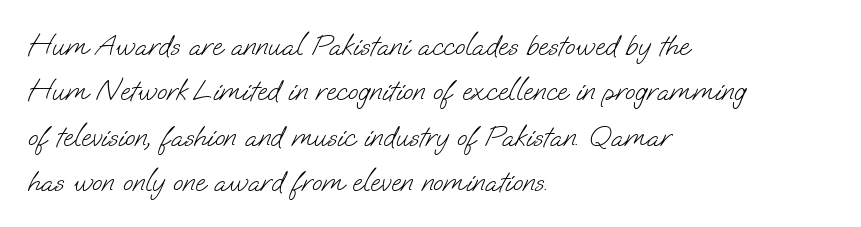
Q: Is the text bold? A: No.
Q: Is the typeface a serif or a sans-serif typeface? A: Sans-serif.
Q: Is the text underlined? A: No.
Q: How is the paragraph aligned? A: Left-aligned.
Q: Is the spacing between letters normal or unusually wide? A: Normal.
Q: Is the spacing between lines tight, normal or loose? A: Normal.
Q: Width (condensed, normal, or wide)? A: Normal.
Q: Stroke contrast? A: Low.
Q: x-height? A: Small.
Q: Monospaced? A: No.
